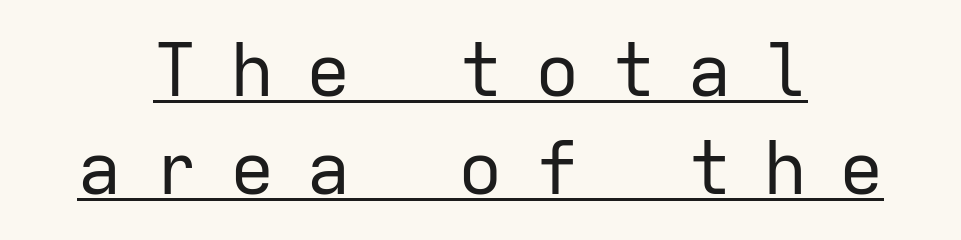
Q: Is the text bold? A: No.
Q: Is the text italic (slanted)? A: No, it is upright.
Q: Is the typeface a serif or a sans-serif typeface? A: Sans-serif.
Q: Is the text underlined? A: Yes.
Q: How is the paragraph aligned? A: Centered.
Q: Is the spacing between letters normal or unusually wide? A: Unusually wide.
Q: Is the spacing between lines tight, normal or loose? A: Normal.
Q: Width (condensed, normal, or wide)? A: Normal.
Q: Stroke contrast? A: Low.
Q: x-height? A: Medium.
Q: Monospaced? A: Yes.
